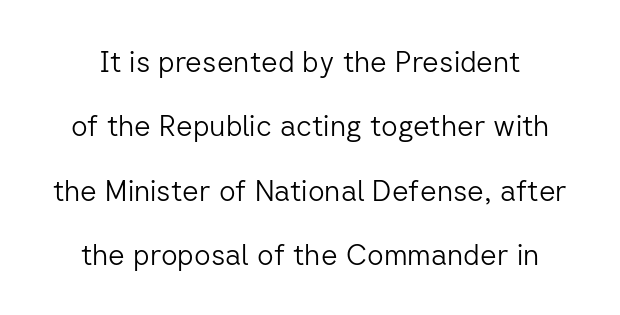
The image shows 29 px light sans-serif type, upright; set centered, loose line spacing (2.22x), normal letter spacing, not underlined; low stroke contrast and a medium x-height.
